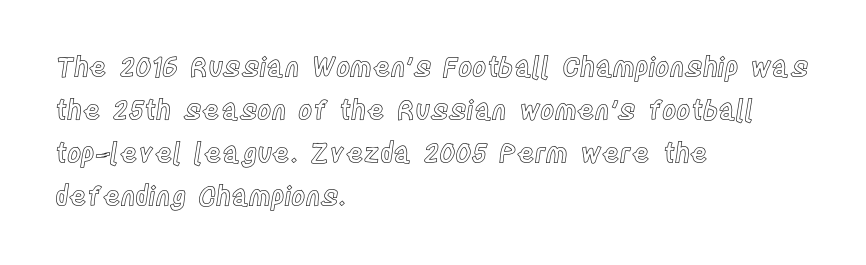
Notice how descenders clear the ascenders below comfortably — that's standard leading. These lines keep a tight, regular rhythm from letter to letter. Only glyphs here, with clear space below each row. Line beginnings align vertically; line endings do not.
